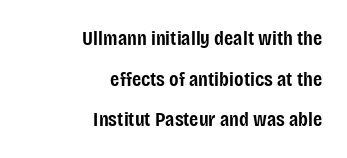
{"italic": "no", "bold": "semi", "underline": "no", "align": "right", "line_spacing": "loose", "line_spacing_ratio": 1.93, "letter_spacing": "normal", "letter_spacing_em": 0.0, "glyph_px": 21}
